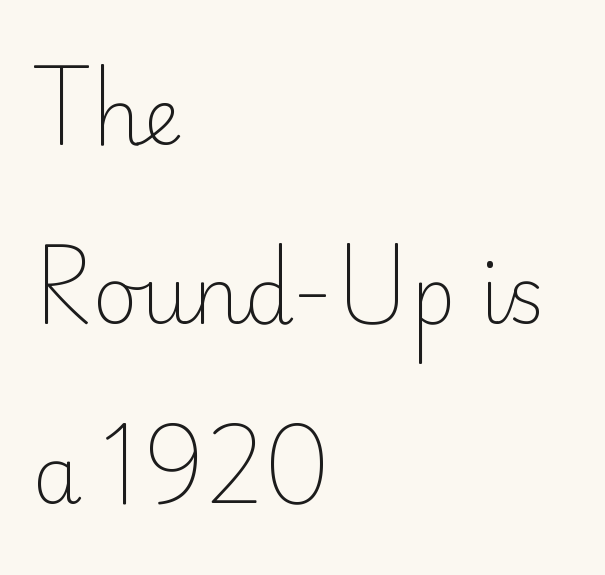
{"serif": "no", "italic": "no", "bold": "no", "weight": "light", "width": "normal", "stroke_contrast": "low", "x_height": "small", "monospaced": "no", "underline": "no", "align": "left", "line_spacing": "loose", "line_spacing_ratio": 2.3, "letter_spacing": "normal", "letter_spacing_em": 0.0, "glyph_px": 78}
